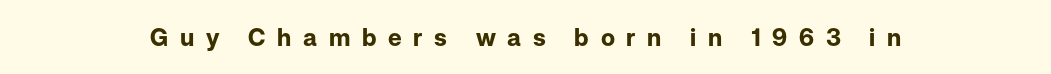
The image shows 24 px bold type, upright; set centered, unusually wide letter spacing (+0.49 em), not underlined.
